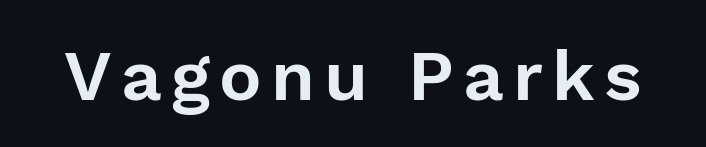
The image shows 71 px sans-serif type, upright; set not underlined; low stroke contrast and a medium x-height.
